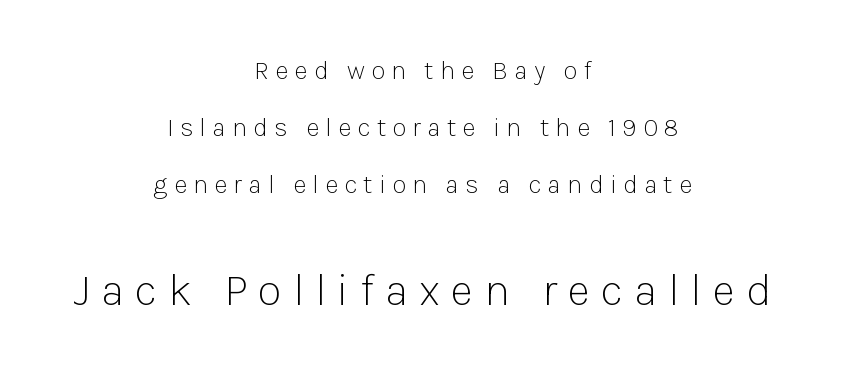
{"serif": "no", "italic": "no", "bold": "no", "weight": "light", "width": "normal", "stroke_contrast": "low", "x_height": "medium", "monospaced": "no", "underline": "no", "align": "center", "line_spacing": "loose", "line_spacing_ratio": 2.2, "letter_spacing": "wide", "letter_spacing_em": 0.24, "larger_block": "second", "size_ratio": 1.73, "glyph_px": 45}
